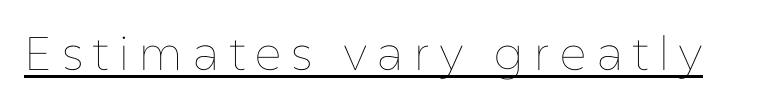
{"italic": "no", "bold": "no", "weight": "thin", "width": "normal", "stroke_contrast": "low", "x_height": "medium", "monospaced": "no", "underline": "yes", "glyph_px": 47}
